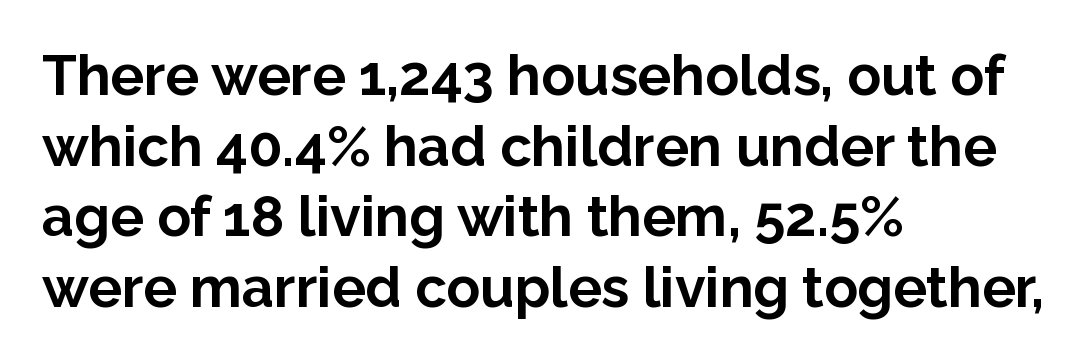
How would I describe the line gaps? Plain and ordinary. Letters rest on an invisible, unmarked baseline. Spacing between characters is what you'd get straight out of the box. Layout note: lines flush left. What kind of face is this? One without serifs — a sans.
